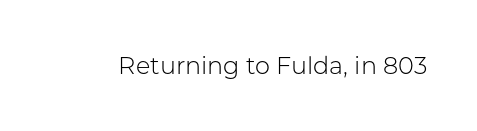
Only glyphs here, with clear space below each row. Notice how the stems are strictly vertical — no italics here. Between one letter and the next there's only the usual sliver of space. Is this a heavy cut? Hardly; it is regular or lighter.
